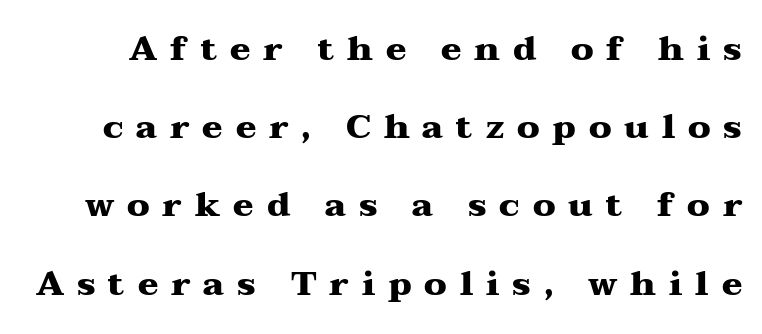
{"serif": "yes", "italic": "no", "bold": "yes", "weight": "heavy", "width": "wide", "stroke_contrast": "medium", "x_height": "medium", "monospaced": "no", "underline": "no", "line_spacing": "loose", "line_spacing_ratio": 2.3, "letter_spacing": "wide", "letter_spacing_em": 0.38, "glyph_px": 34}
